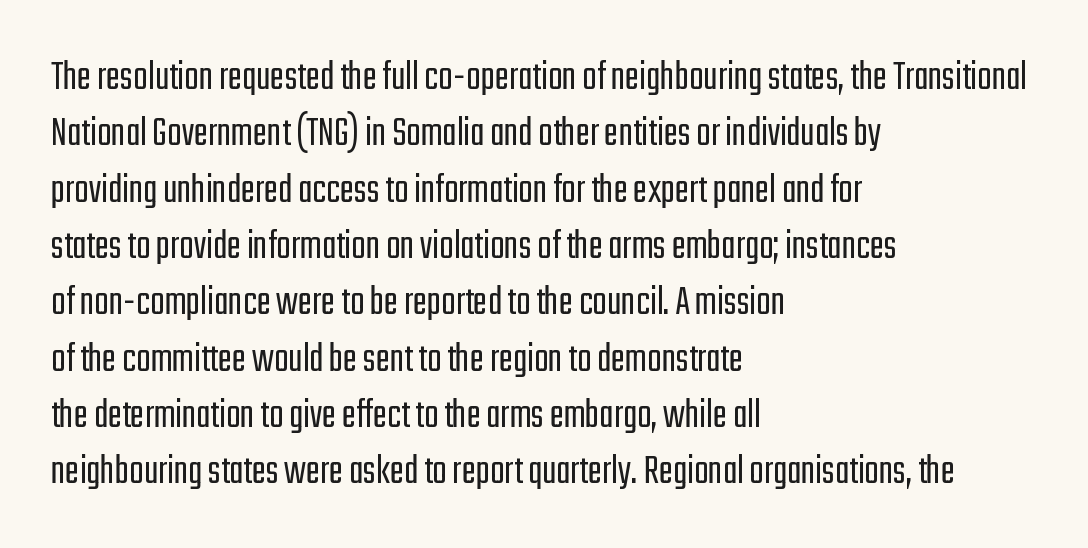
This sample has the flowing, uneven cadence of proportional lettering. The space directly below the letters is spotless. These lines stack with their left ends in a neat column. This rendering leaves character spacing at its baseline value. Notice how the stems are strictly vertical — no italics here. This rendering employs a face without finishing strokes, i.e., a sans-serif.
